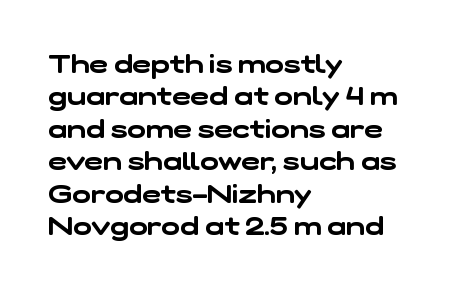
The passage shown is not underscored anywhere. The passage is arranged the way most books set body copy — flush left. Normally led — the rows are evenly, conventionally spaced. How are the letters spaced? Ordinarily, with no added tracking.
